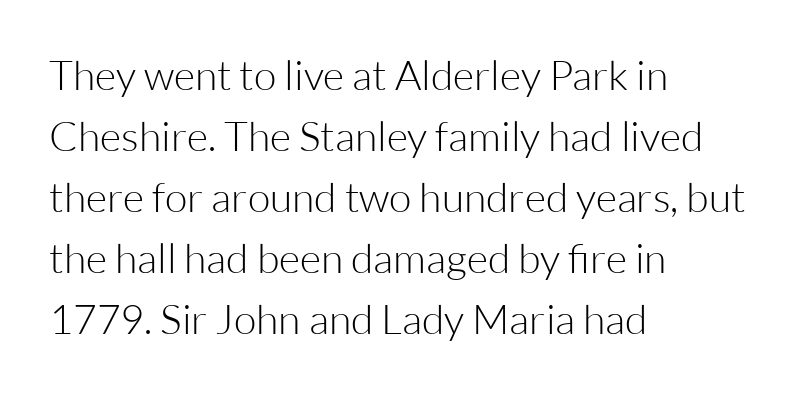
In terms of posture, this sample is upright. The rendering anchors every line to the left-hand side. Characters follow at the spacing the type designer built in. Vertical stems look standard width or narrower in stroke.
